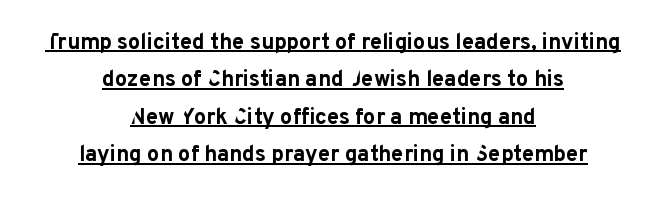
Q: Is the text bold? A: Yes.
Q: Is the text italic (slanted)? A: No, it is upright.
Q: Is the text underlined? A: Yes.
Q: How is the paragraph aligned? A: Centered.
Q: Is the spacing between letters normal or unusually wide? A: Normal.
Q: Is the spacing between lines tight, normal or loose? A: Normal.
